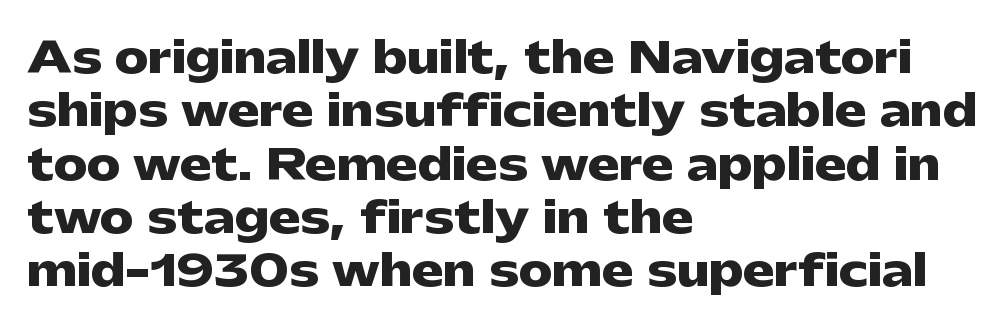
{"serif": "no", "italic": "no", "bold": "yes", "weight": "heavy", "width": "wide", "stroke_contrast": "low", "x_height": "medium", "monospaced": "no", "underline": "no", "align": "left", "line_spacing": "normal", "line_spacing_ratio": 1.27, "letter_spacing": "normal", "letter_spacing_em": 0.0, "glyph_px": 42}
